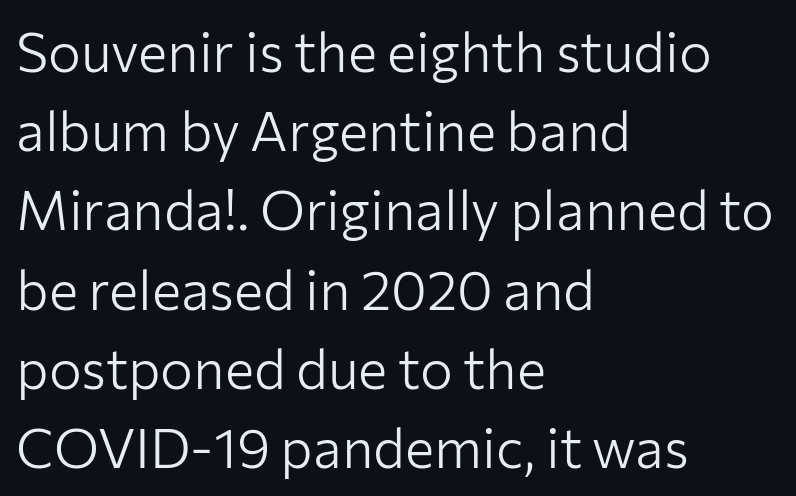
{"serif": "no", "italic": "no", "bold": "no", "weight": "light", "width": "normal", "stroke_contrast": "low", "x_height": "medium", "monospaced": "no", "underline": "no", "align": "left", "line_spacing": "normal", "line_spacing_ratio": 1.44, "letter_spacing": "normal", "letter_spacing_em": 0.0, "glyph_px": 55}
